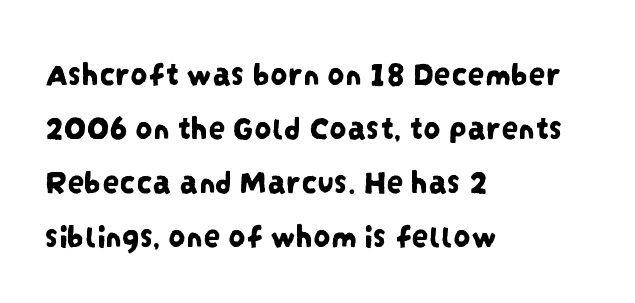
These lines are set flush left with a ragged right edge. The passage shown is typed in a proportional face where columns would drift. Any mark beneath the type? The region is blank. Rows of type keep a routine distance in the vertical direction. Font category for this specimen: sans-serif. There is no visible air inserted between adjacent glyphs.
